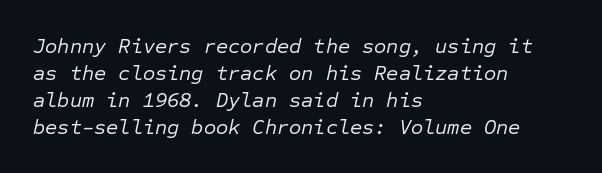
The image shows 21 px text type, italic (leaning right); set left-aligned, normal line spacing (1.29x), normal letter spacing, not underlined.
